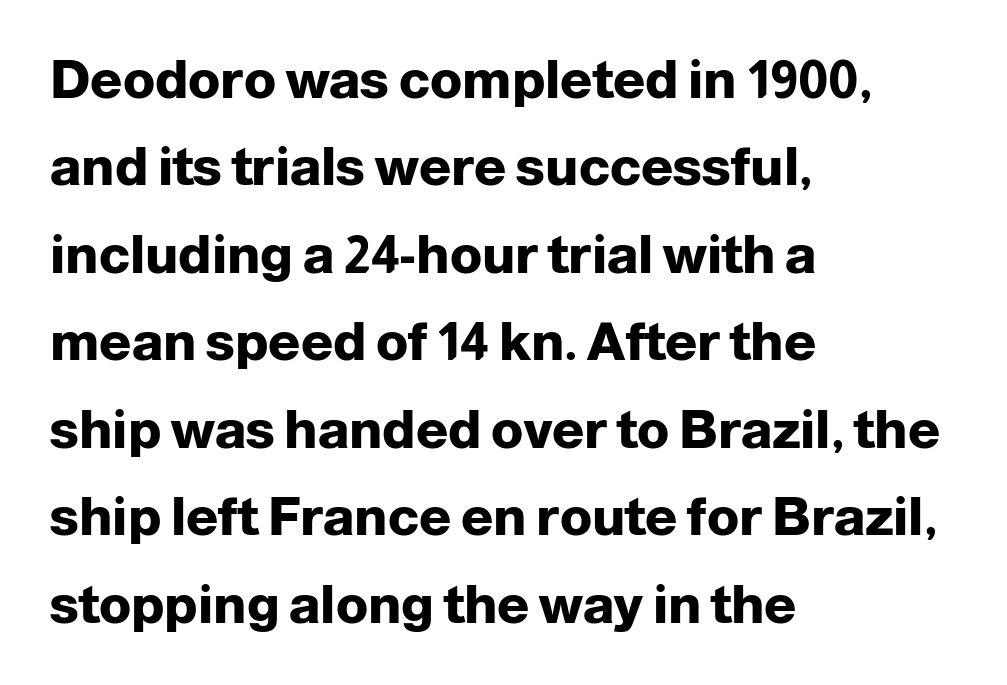
{"serif": "no", "italic": "no", "bold": "yes", "weight": "heavy", "width": "normal", "stroke_contrast": "low", "x_height": "medium", "monospaced": "no", "underline": "no", "align": "left", "line_spacing": "normal", "line_spacing_ratio": 1.65, "letter_spacing": "normal", "letter_spacing_em": 0.0, "glyph_px": 53}
